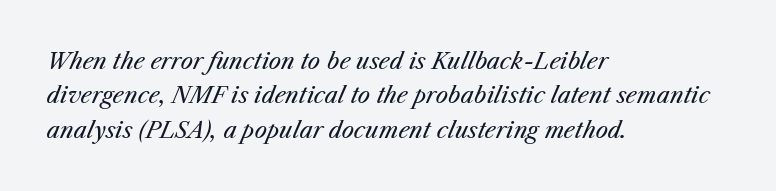
The image shows 22 px text type, italic (leaning right); set left-aligned, normal line spacing (1.56x), normal letter spacing, not underlined.
